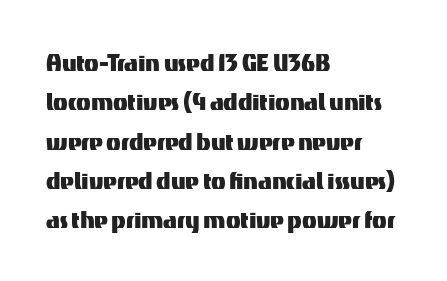
The image shows 30 px sans-serif type, upright; set left-aligned, normal line spacing (1.31x), normal letter spacing, not underlined; medium stroke contrast and a medium x-height.
